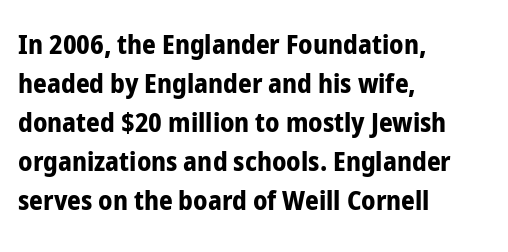
Q: Is the text bold? A: Yes.
Q: Is the text italic (slanted)? A: No, it is upright.
Q: Is the text underlined? A: No.
Q: How is the paragraph aligned? A: Left-aligned.
Q: Is the spacing between letters normal or unusually wide? A: Normal.
Q: Is the spacing between lines tight, normal or loose? A: Normal.
